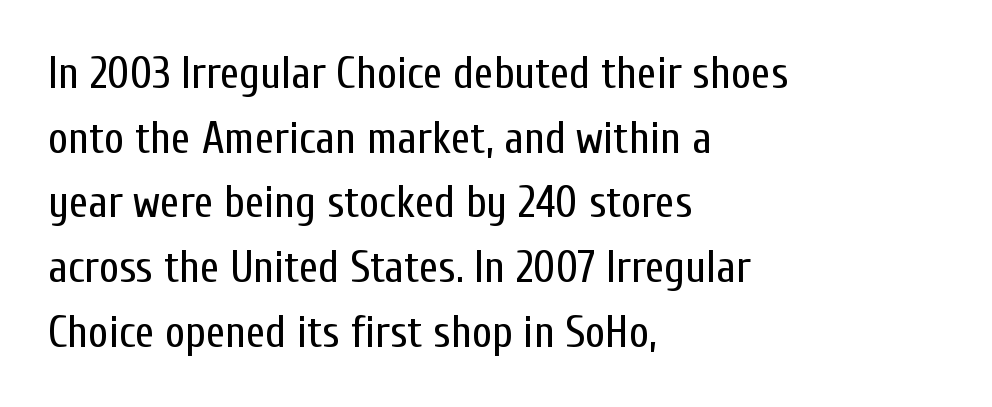
Q: Is the text bold? A: No.
Q: Is the text italic (slanted)? A: No, it is upright.
Q: Is the typeface a serif or a sans-serif typeface? A: Sans-serif.
Q: Is the text underlined? A: No.
Q: How is the paragraph aligned? A: Left-aligned.
Q: Is the spacing between letters normal or unusually wide? A: Normal.
Q: Is the spacing between lines tight, normal or loose? A: Normal.
Q: Width (condensed, normal, or wide)? A: Condensed.
Q: Stroke contrast? A: Low.
Q: x-height? A: Medium.
Q: Monospaced? A: No.
